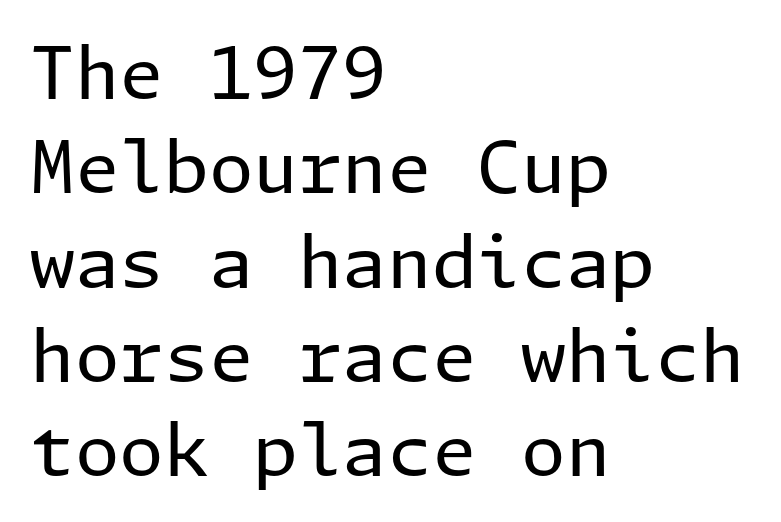
The image shows 72 px regular-weight sans-serif type, upright; set left-aligned, normal line spacing (1.31x), normal letter spacing, not underlined; low stroke contrast and a medium x-height.
